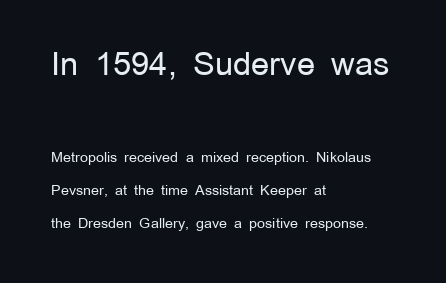
The image shows 32 px regular-weight sans-serif type, upright; set left-aligned, loose line spacing (2.34x), normal letter spacing, not underlined; the first (top) block is 2.29x larger; low stroke contrast and a medium x-height.
